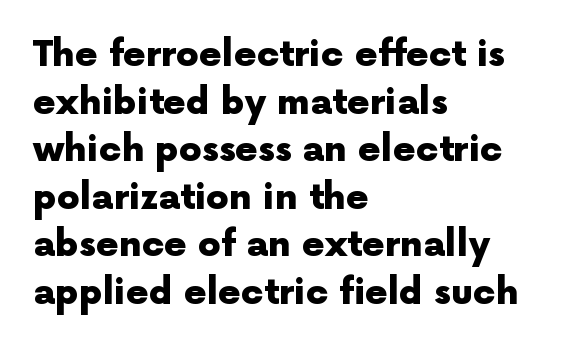
Q: Is the text bold? A: Yes.
Q: Is the text italic (slanted)? A: No, it is upright.
Q: Is the typeface a serif or a sans-serif typeface? A: Sans-serif.
Q: Is the text underlined? A: No.
Q: How is the paragraph aligned? A: Left-aligned.
Q: Is the spacing between letters normal or unusually wide? A: Normal.
Q: Is the spacing between lines tight, normal or loose? A: Normal.
Q: Width (condensed, normal, or wide)? A: Normal.
Q: x-height? A: Medium.
Q: Monospaced? A: No.
